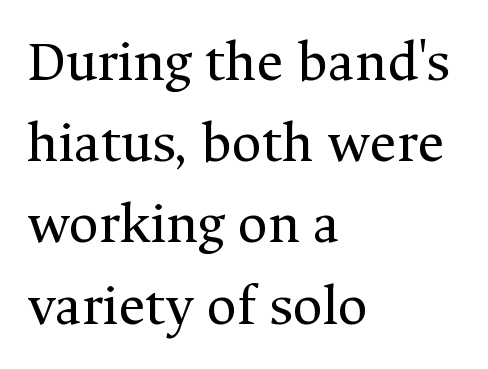
The image shows 58 px regular-weight serif type, upright; set left-aligned, normal line spacing (1.4x), normal letter spacing, not underlined; medium stroke contrast and a medium x-height.
